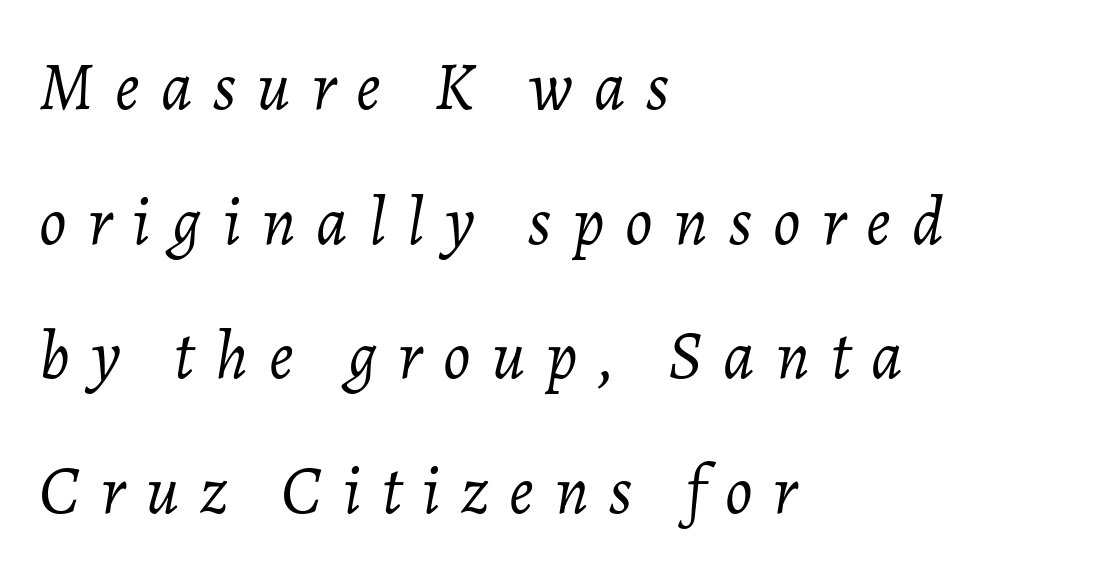
The image shows 68 px light type, italic (leaning right); set left-aligned, loose line spacing (1.98x), unusually wide letter spacing (+0.31 em), not underlined; low stroke contrast and a medium x-height.
